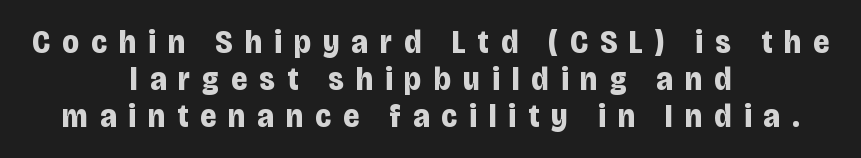
Q: Is the text bold? A: Yes.
Q: Is the text italic (slanted)? A: No, it is upright.
Q: Is the typeface a serif or a sans-serif typeface? A: Sans-serif.
Q: Is the text underlined? A: No.
Q: How is the paragraph aligned? A: Centered.
Q: Is the spacing between letters normal or unusually wide? A: Unusually wide.
Q: Is the spacing between lines tight, normal or loose? A: Tight.
Q: Width (condensed, normal, or wide)? A: Condensed.
Q: Stroke contrast? A: Low.
Q: x-height? A: Large.
Q: Monospaced? A: No.
